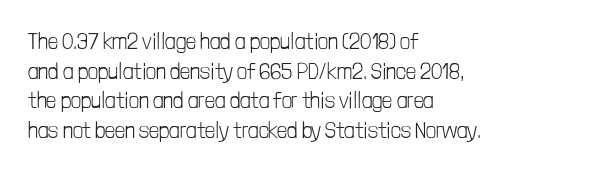
Unmarked baselines from the first word to the last. The designer left line spacing at the default. The rendering anchors every line to the left-hand side. The gaps between neighbouring characters are ordinary and unremarkable. The type sits square on the baseline with zero lean.
